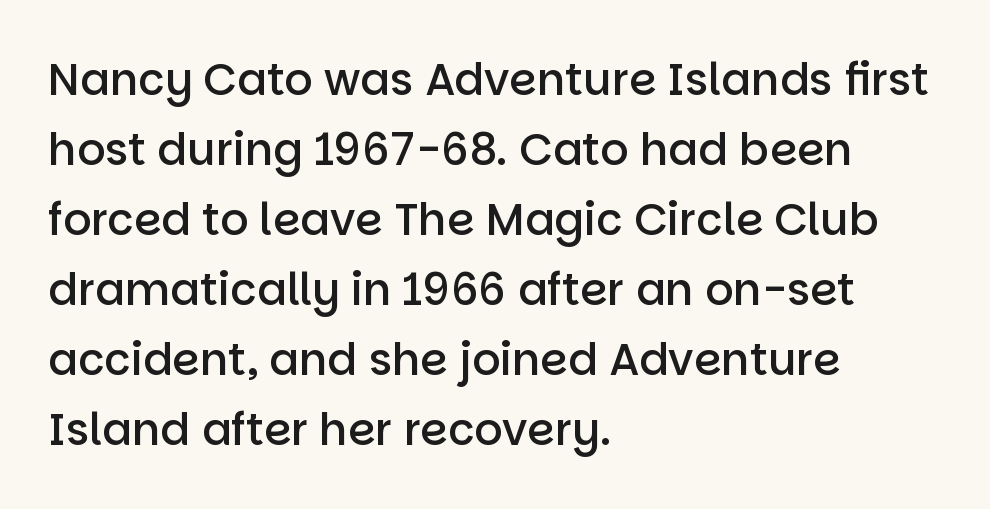
The lettering holds an erect, upright posture throughout. Students, observe: this is what conventionally led text looks like. The rag falls on the right side of this text block. The glyphs have the mass of a demibold cut, below bold. The baseline area is clear. In terms of letterform style, serifs are entirely absent.
